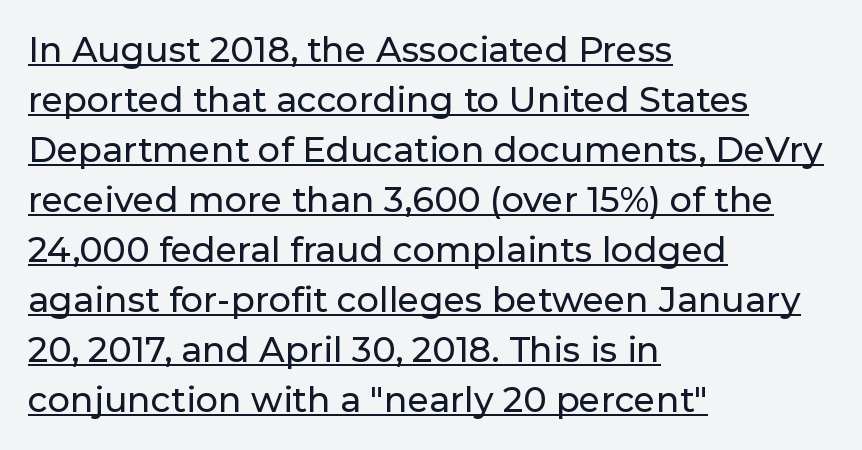
{"serif": "no", "italic": "no", "width": "normal", "stroke_contrast": "low", "x_height": "medium", "monospaced": "no", "underline": "yes", "align": "left", "line_spacing": "normal", "line_spacing_ratio": 1.43, "letter_spacing": "normal", "letter_spacing_em": 0.0, "glyph_px": 35}
